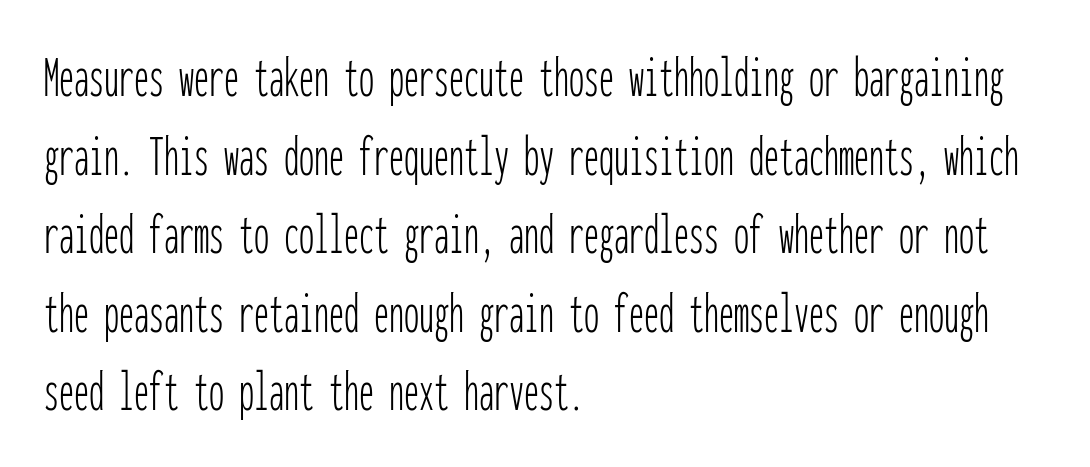
The image shows 60 px thin, condensed sans-serif type, upright, monospaced; set left-aligned, normal line spacing (1.31x), normal letter spacing, not underlined; low stroke contrast and a medium x-height.
